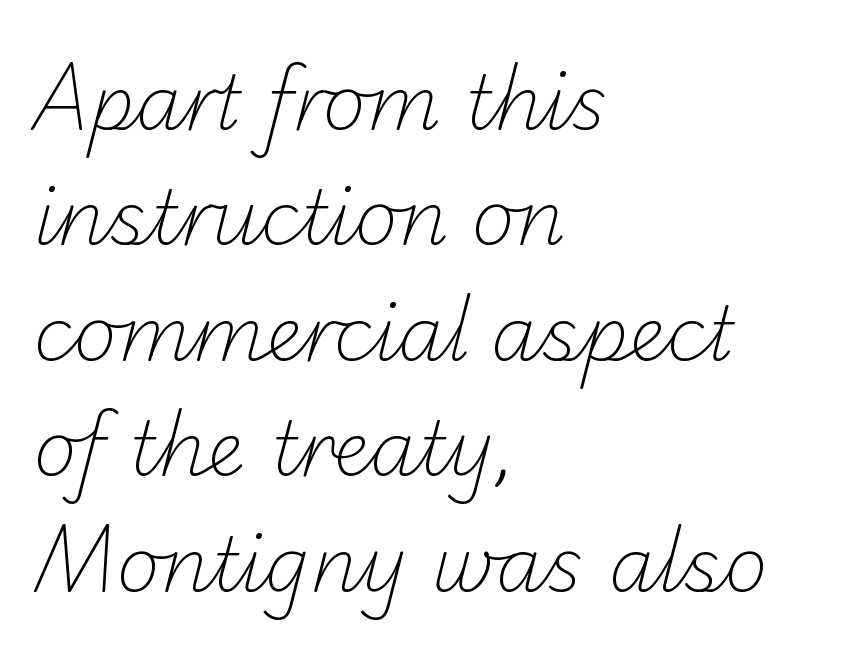
Is the type heavy? It reads as light-to-regular instead. The strip under each line holds only bare page. Serifs: no, the terminals of the letterforms are clean. Where is the straight margin? On the left. A typesetter would call this zero additional tracking.
